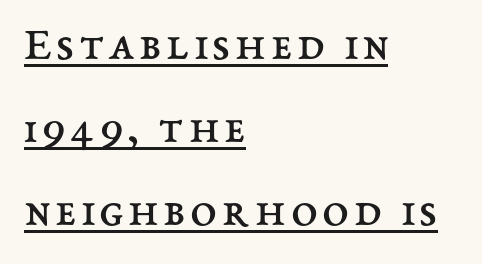
Q: Is the text bold? A: No.
Q: Is the text italic (slanted)? A: No, it is upright.
Q: Is the text underlined? A: Yes.
Q: How is the paragraph aligned? A: Left-aligned.
Q: Width (condensed, normal, or wide)? A: Normal.
Q: Stroke contrast? A: Medium.
Q: x-height? A: Medium.
Q: Monospaced? A: No.
